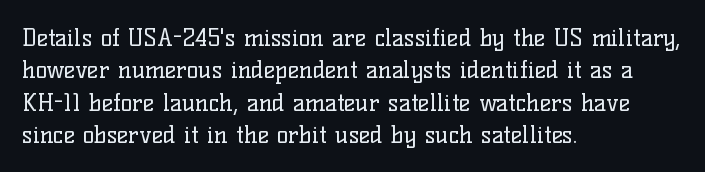
Q: Is the text bold? A: No.
Q: Is the text italic (slanted)? A: No, it is upright.
Q: Is the text underlined? A: No.
Q: How is the paragraph aligned? A: Left-aligned.
Q: Is the spacing between letters normal or unusually wide? A: Normal.
Q: Is the spacing between lines tight, normal or loose? A: Normal.
